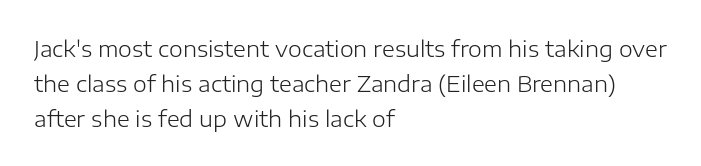
Q: Is the text bold? A: No.
Q: Is the text italic (slanted)? A: No, it is upright.
Q: Is the text underlined? A: No.
Q: How is the paragraph aligned? A: Left-aligned.
Q: Is the spacing between letters normal or unusually wide? A: Normal.
Q: Is the spacing between lines tight, normal or loose? A: Normal.
